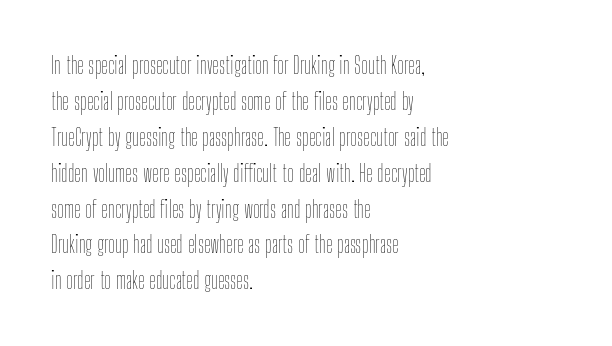
The image shows 23 px text type, upright; set left-aligned, normal line spacing (1.56x), normal letter spacing, not underlined.
